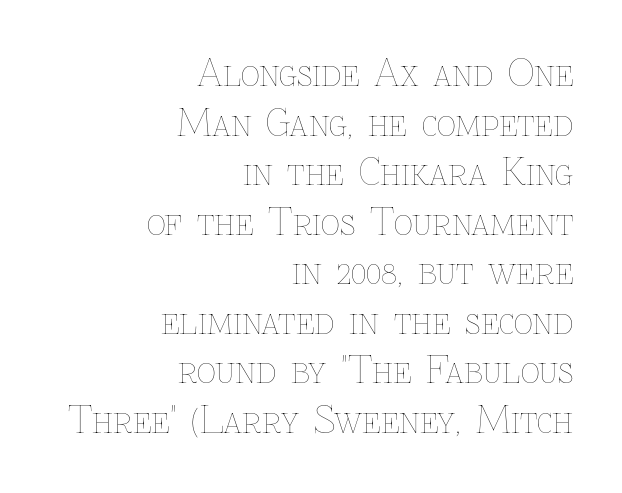
The image shows 37 px thin type, upright; set right-aligned, normal line spacing (1.34x), normal letter spacing, not underlined; low stroke contrast and a medium x-height.
